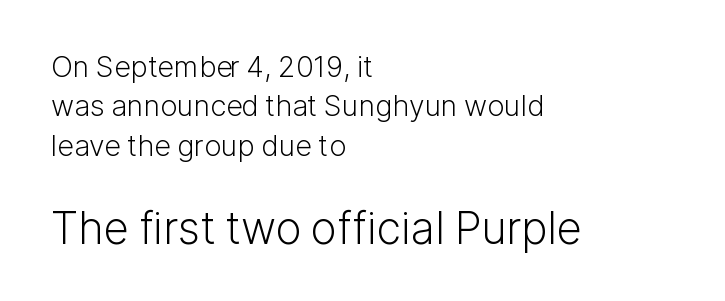
Q: Is the text bold? A: No.
Q: Is the text italic (slanted)? A: No, it is upright.
Q: Is the typeface a serif or a sans-serif typeface? A: Sans-serif.
Q: Is the text underlined? A: No.
Q: How is the paragraph aligned? A: Left-aligned.
Q: Is the spacing between letters normal or unusually wide? A: Normal.
Q: Is the spacing between lines tight, normal or loose? A: Normal.
Q: Which block of text is set in a larger size, the first (top) or the second (bottom)? A: The second (bottom) one.
Q: Width (condensed, normal, or wide)? A: Normal.
Q: Stroke contrast? A: Low.
Q: x-height? A: Medium.
Q: Monospaced? A: No.
